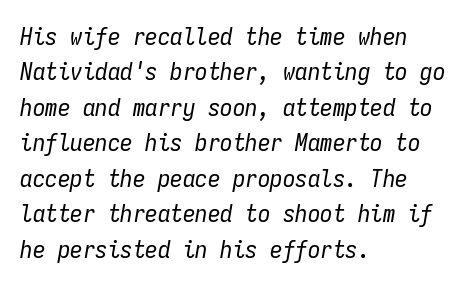
{"italic": "yes", "lean": "right", "slant_degrees": 9, "bold": "no", "underline": "no", "align": "left", "line_spacing": "normal", "line_spacing_ratio": 1.42, "letter_spacing": "normal", "letter_spacing_em": 0.0, "glyph_px": 25}
